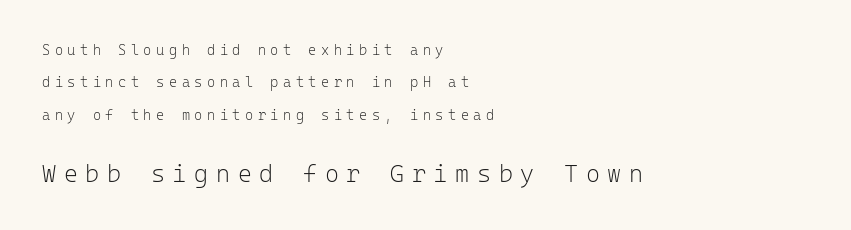
The image shows 24 px text type, upright; set left-aligned, loose line spacing (2.32x), unusually wide letter spacing (+0.32 em), not underlined; the second (bottom) block is 1.71x larger.
